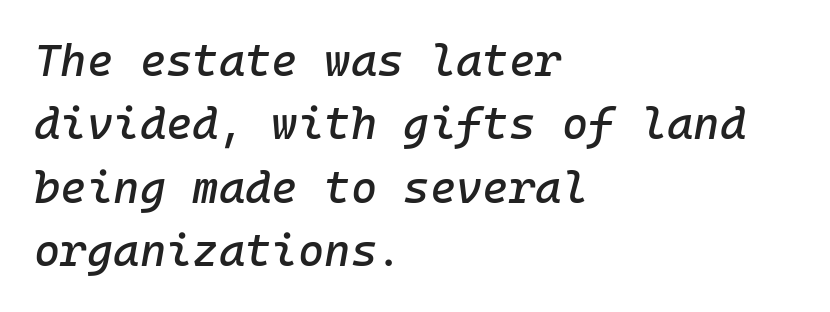
The image shows 45 px text type, italic (leaning right), monospaced; set left-aligned, normal line spacing (1.41x), normal letter spacing, not underlined; low stroke contrast and a medium x-height.
